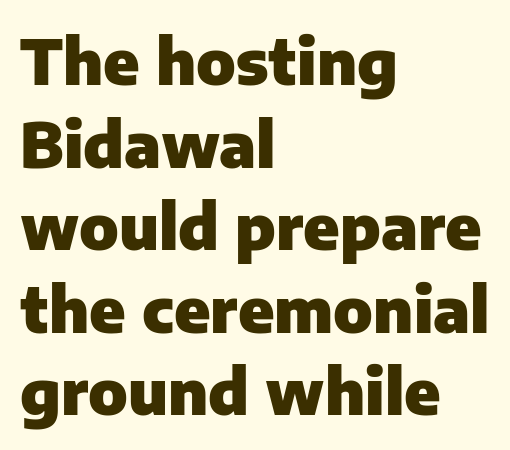
Q: Is the text bold? A: Yes.
Q: Is the text italic (slanted)? A: No, it is upright.
Q: Is the typeface a serif or a sans-serif typeface? A: Sans-serif.
Q: Is the text underlined? A: No.
Q: How is the paragraph aligned? A: Left-aligned.
Q: Is the spacing between letters normal or unusually wide? A: Normal.
Q: Is the spacing between lines tight, normal or loose? A: Normal.
Q: Width (condensed, normal, or wide)? A: Normal.
Q: Stroke contrast? A: Low.
Q: x-height? A: Medium.
Q: Monospaced? A: No.
